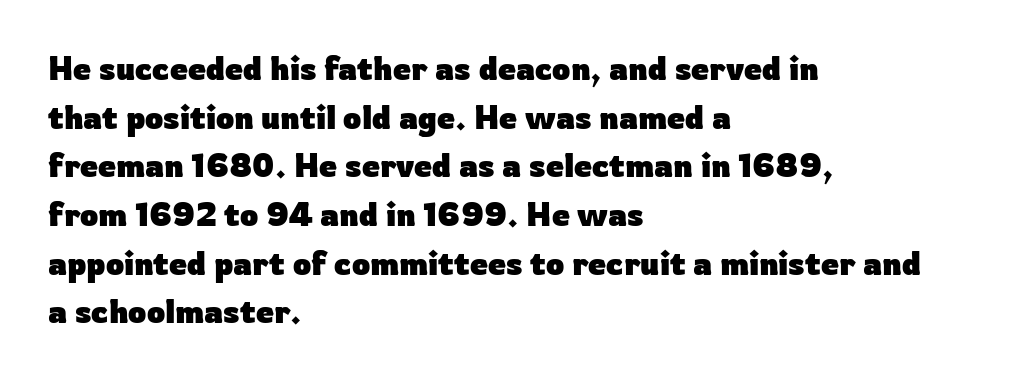
Posture: straight, roman, zero tilt. Look at the bottom of the vertical strokes: they stop flat, with no serifs. Letters rest on an invisible, unmarked baseline. The passage shown is typed in a proportional face where columns would drift. Heft: maximum for text — a bold.
